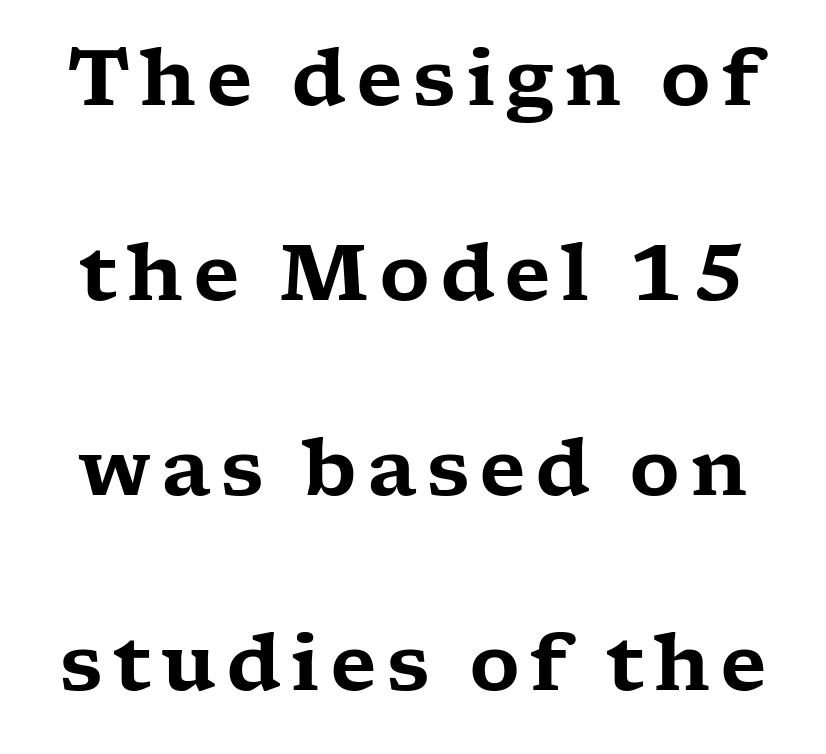
The string is rendered with underlining switched off. In terms of leading, this rendering errs on the spacious side. Quick note: not italic, upright. Is this a fixed-width face? No — the glyphs have proportional, varying widths. The passage shown is typeset with a serif family.
